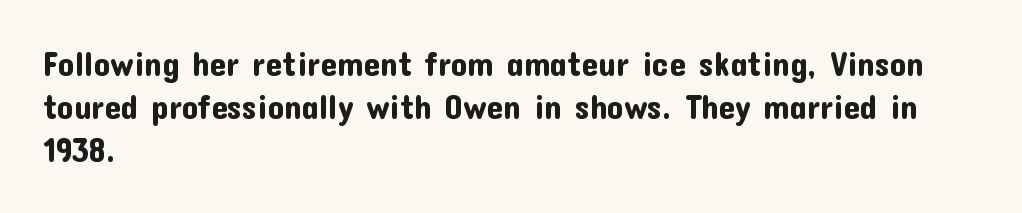
No feet cap the strokes, marking this as sans-serif type. These lines stack with their left ends in a neat column. The lettering holds an erect, upright posture throughout. Think of a printed novel: that variable character pitch is what you see here. The lines sit at an ordinary, default distance from one another. Standard letterfit; no display-style spreading of the glyphs.
